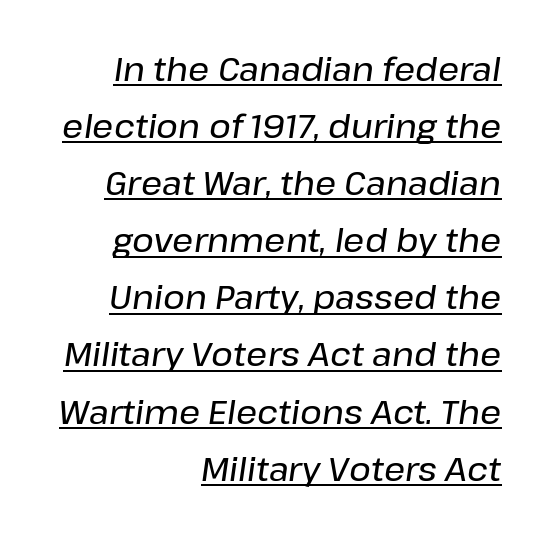
{"italic": "yes", "lean": "right", "slant_degrees": 8, "width": "normal", "stroke_contrast": "low", "x_height": "medium", "monospaced": "no", "underline": "yes", "align": "right", "line_spacing_ratio": 1.73, "letter_spacing": "normal", "letter_spacing_em": 0.0, "glyph_px": 33}
